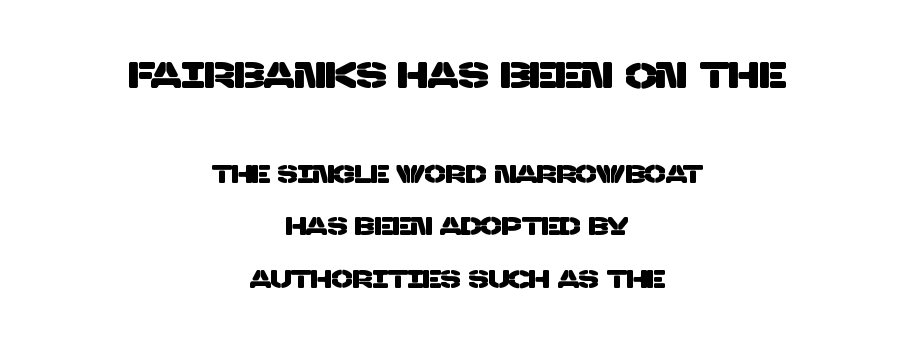
Q: Is the typeface a serif or a sans-serif typeface? A: Sans-serif.
Q: Is the text underlined? A: No.
Q: How is the paragraph aligned? A: Centered.
Q: Is the spacing between letters normal or unusually wide? A: Normal.
Q: Is the spacing between lines tight, normal or loose? A: Loose.
Q: Which block of text is set in a larger size, the first (top) or the second (bottom)? A: The first (top) one.
Q: Width (condensed, normal, or wide)? A: Normal.
Q: Stroke contrast? A: Low.
Q: x-height? A: Large.
Q: Monospaced? A: No.
